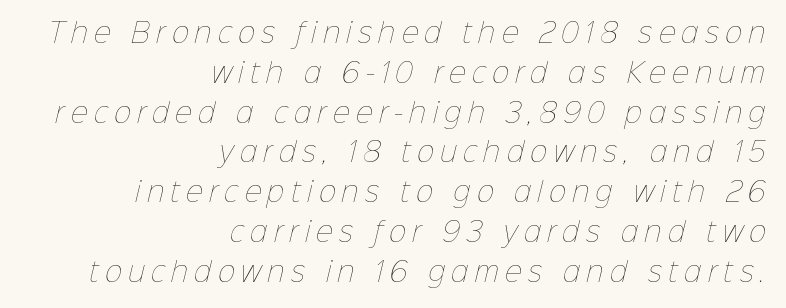
The image shows 26 px text type; set right-aligned, normal line spacing (1.53x), unusually wide letter spacing (+0.25 em), not underlined.
